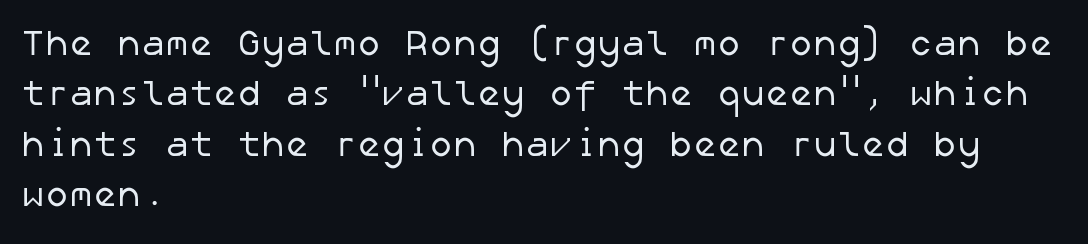
The image shows 36 px regular-weight sans-serif type; set left-aligned, normal line spacing (1.4x), normal letter spacing, not underlined; low stroke contrast and a medium x-height.
